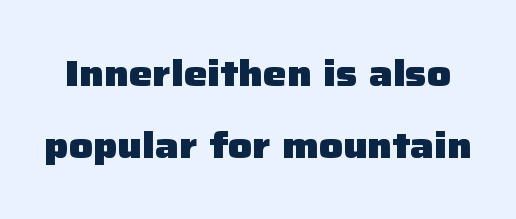
No word sits above an underline. Spacing verdict: proportional, widths tailored to each character. Spacing between characters is what you'd get straight out of the box. Type style note: lacks serifs.
